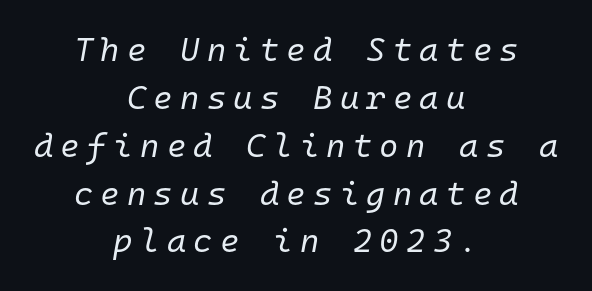
Q: Is the text bold? A: No.
Q: Is the text italic (slanted)? A: Yes, it leans right by about 10 degrees.
Q: Is the text underlined? A: No.
Q: How is the paragraph aligned? A: Centered.
Q: Is the spacing between letters normal or unusually wide? A: Unusually wide.
Q: Is the spacing between lines tight, normal or loose? A: Normal.
Q: Width (condensed, normal, or wide)? A: Normal.
Q: Stroke contrast? A: Low.
Q: x-height? A: Medium.
Q: Monospaced? A: Yes.
